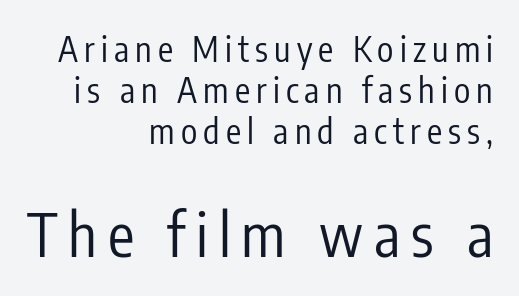
Weight: regular or lighter. Looks like regular typesetting: each glyph gets only the width it needs. Check where the strokes stop: nothing finishes them off — pure sans. Decoration check: the copy has no underline. Style check: upright.
